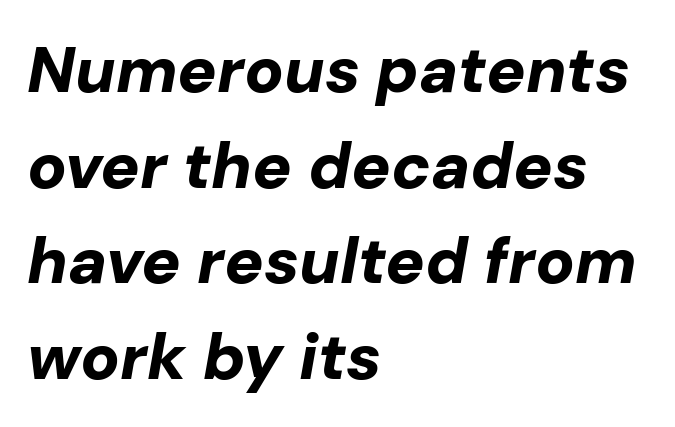
Q: Is the text bold? A: Yes.
Q: Is the text italic (slanted)? A: Yes, it leans right by about 10 degrees.
Q: Is the text underlined? A: No.
Q: How is the paragraph aligned? A: Left-aligned.
Q: Is the spacing between letters normal or unusually wide? A: Normal.
Q: Is the spacing between lines tight, normal or loose? A: Normal.
Q: Width (condensed, normal, or wide)? A: Normal.
Q: Stroke contrast? A: Low.
Q: x-height? A: Medium.
Q: Monospaced? A: No.
